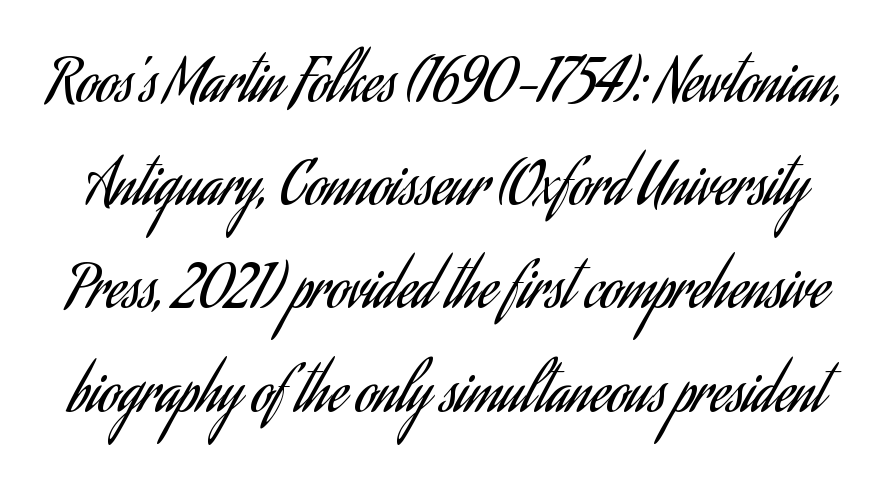
Look at the bottom of the vertical strokes: they stop flat, with no serifs. The face used here is rendered with its standard letterfit. Has an underline been added? It has not. Each stroke keeps to a modest, everyday thickness or less. Varying glyph widths throughout — classic text-font behaviour.
